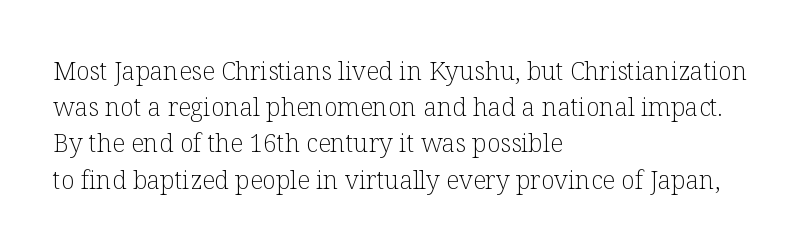
Q: Is the text bold? A: No.
Q: Is the text italic (slanted)? A: No, it is upright.
Q: Is the text underlined? A: No.
Q: How is the paragraph aligned? A: Left-aligned.
Q: Is the spacing between letters normal or unusually wide? A: Normal.
Q: Is the spacing between lines tight, normal or loose? A: Normal.
